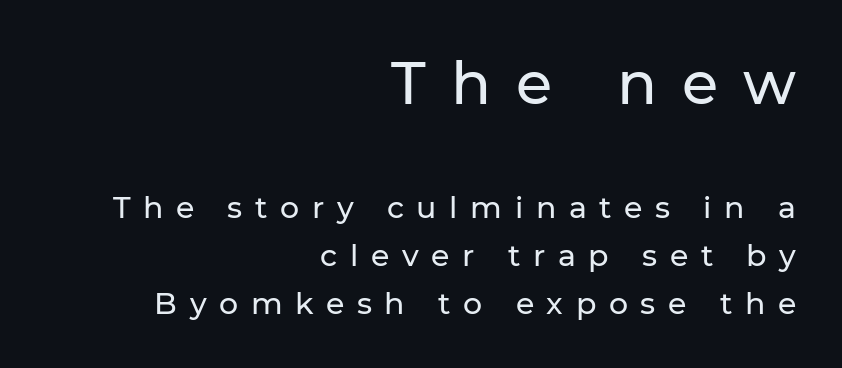
The image shows 59 px sans-serif type, upright; set right-aligned, normal line spacing (1.6x), unusually wide letter spacing (+0.42 em), not underlined; the first (top) block is 1.97x larger; low stroke contrast and a medium x-height.
